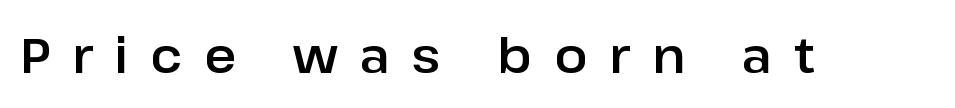
{"serif": "no", "italic": "no", "width": "normal", "stroke_contrast": "low", "x_height": "medium", "monospaced": "no", "underline": "no", "letter_spacing": "wide", "letter_spacing_em": 0.45, "glyph_px": 49}
